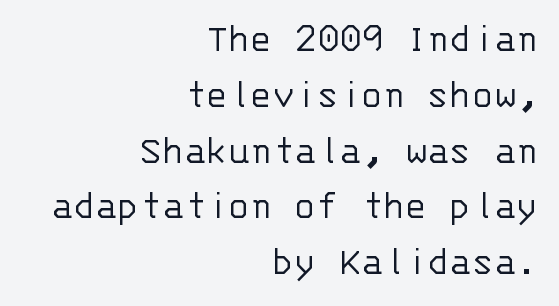
Do the characters align in a grid? Yes, the font is monospaced. Look at the tracking — it's just the regular setting, nothing added. The font sits on the lighter half of the weight spectrum, regular included. A typesetter would mark this as roman, not italic. Compared with a flush-left layout, this one pins lines to the opposite, right side. Descender tails drop into unmarked territory.
